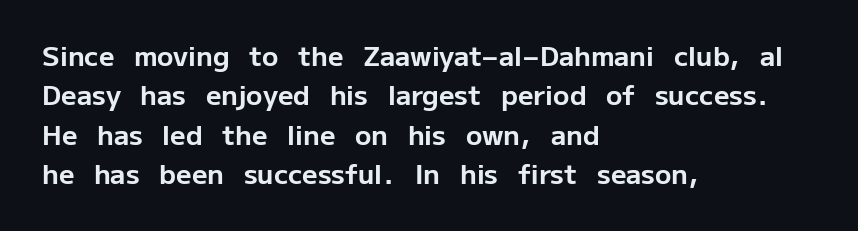
Q: Is the text bold? A: Yes.
Q: Is the text italic (slanted)? A: No, it is upright.
Q: Is the text underlined? A: No.
Q: How is the paragraph aligned? A: Left-aligned.
Q: Is the spacing between letters normal or unusually wide? A: Normal.
Q: Is the spacing between lines tight, normal or loose? A: Normal.
